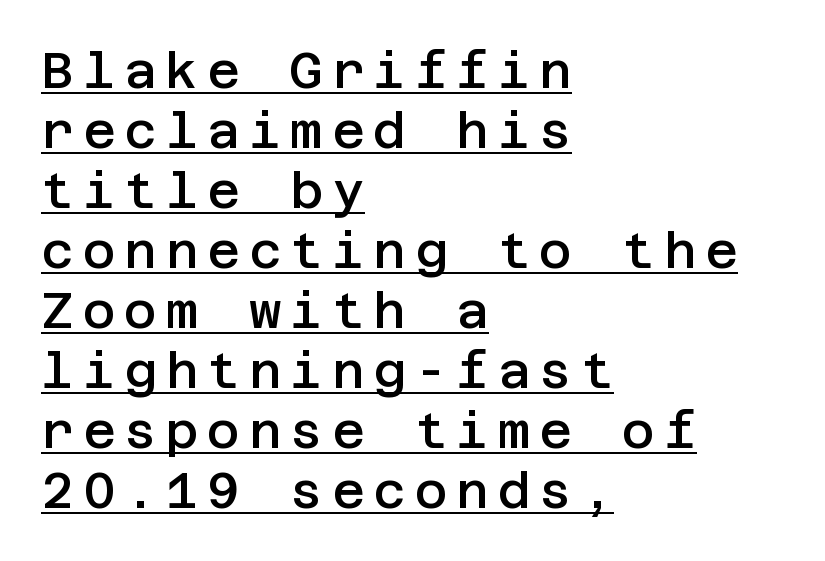
Q: Is the text bold? A: Semi-bold.
Q: Is the text italic (slanted)? A: No, it is upright.
Q: Is the typeface a serif or a sans-serif typeface? A: Sans-serif.
Q: Is the text underlined? A: Yes.
Q: How is the paragraph aligned? A: Left-aligned.
Q: Width (condensed, normal, or wide)? A: Normal.
Q: Stroke contrast? A: Low.
Q: x-height? A: Large.
